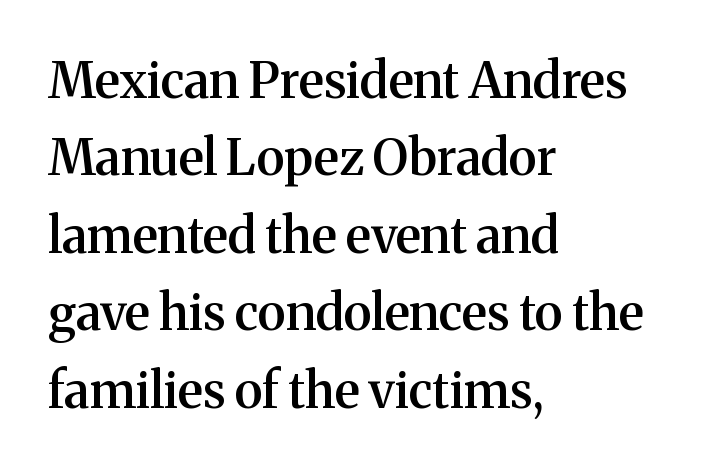
Any mark beneath the type? The region is blank. Does the type have serifs? Yes, each stem ends in a small foot. This sample is left-justified, so line endings fall wherever the words run out. Looks like regular typesetting: each glyph gets only the width it needs. The lettering holds an erect, upright posture throughout.
